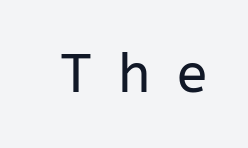
Q: Is the text bold? A: No.
Q: Is the text italic (slanted)? A: No, it is upright.
Q: Is the typeface a serif or a sans-serif typeface? A: Sans-serif.
Q: Is the text underlined? A: No.
Q: Is the spacing between letters normal or unusually wide? A: Unusually wide.
Q: Width (condensed, normal, or wide)? A: Normal.
Q: Stroke contrast? A: Low.
Q: x-height? A: Medium.
Q: Monospaced? A: No.
